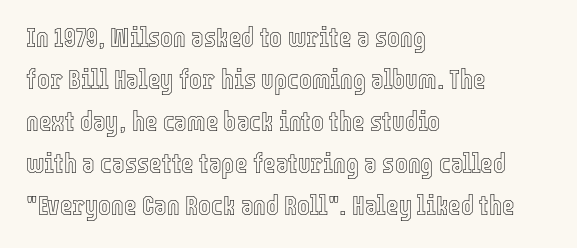
Q: Is the text italic (slanted)? A: No, it is upright.
Q: Is the text underlined? A: No.
Q: How is the paragraph aligned? A: Left-aligned.
Q: Is the spacing between letters normal or unusually wide? A: Normal.
Q: Is the spacing between lines tight, normal or loose? A: Normal.
